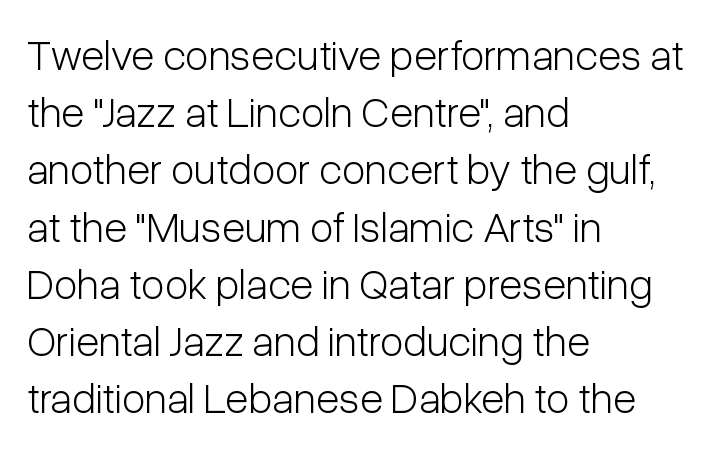
The image shows 43 px light, condensed sans-serif type, upright; set left-aligned, normal line spacing (1.33x), normal letter spacing, not underlined; low stroke contrast and a medium x-height.
